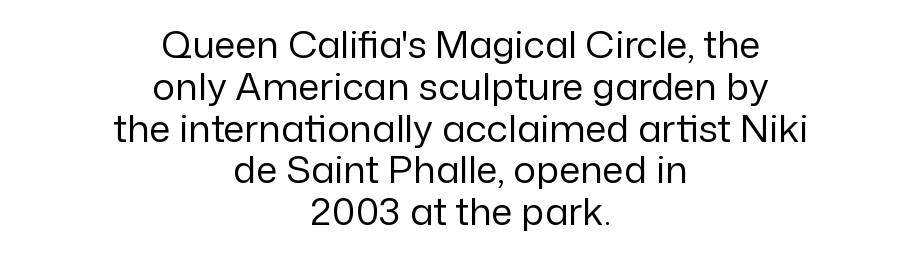
Ascenders rise straight up at ninety degrees. These lines stack symmetrically, like a column narrowing and widening about its center. Vertically, the passage feels compressed, each row crowding the next. Serifs: no, the terminals of the letterforms are clean. The type is set solid horizontally, with unmodified tracking.
